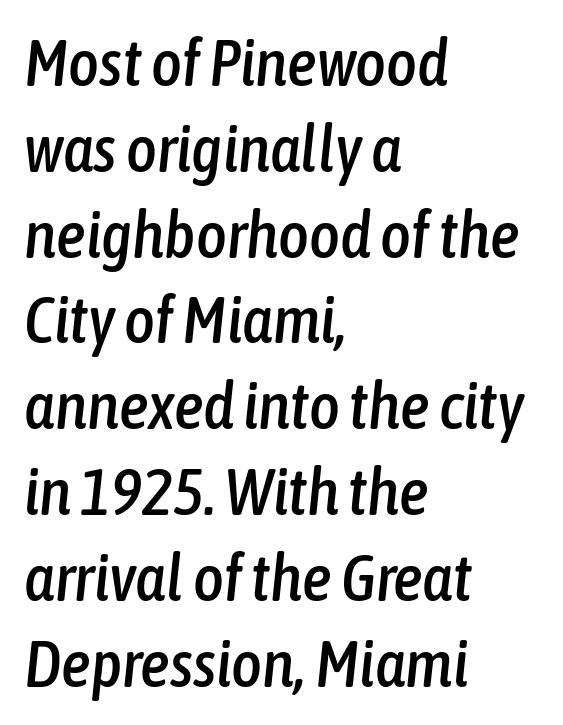
The image shows 66 px condensed type, italic (leaning right); set left-aligned, normal line spacing (1.3x), normal letter spacing, not underlined; low stroke contrast and a medium x-height.
